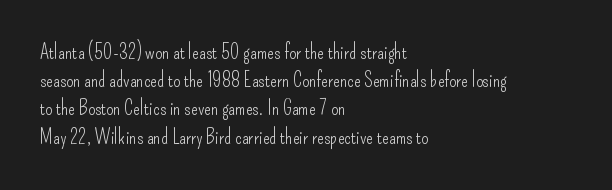
The image shows 20 px text type, upright; set left-aligned, normal line spacing (1.41x), normal letter spacing, not underlined.
